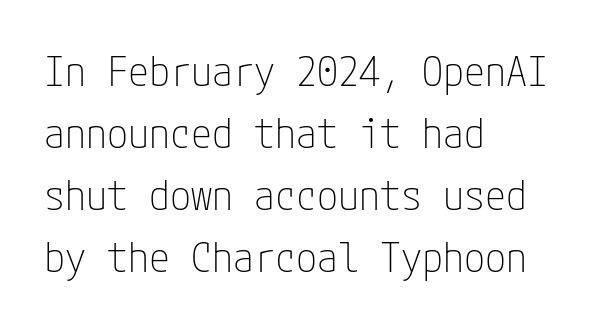
{"serif": "no", "italic": "no", "bold": "no", "weight": "thin", "width": "condensed", "stroke_contrast": "low", "x_height": "medium", "underline": "no", "align": "left", "line_spacing": "normal", "line_spacing_ratio": 1.48, "letter_spacing": "normal", "letter_spacing_em": 0.0, "glyph_px": 42}
